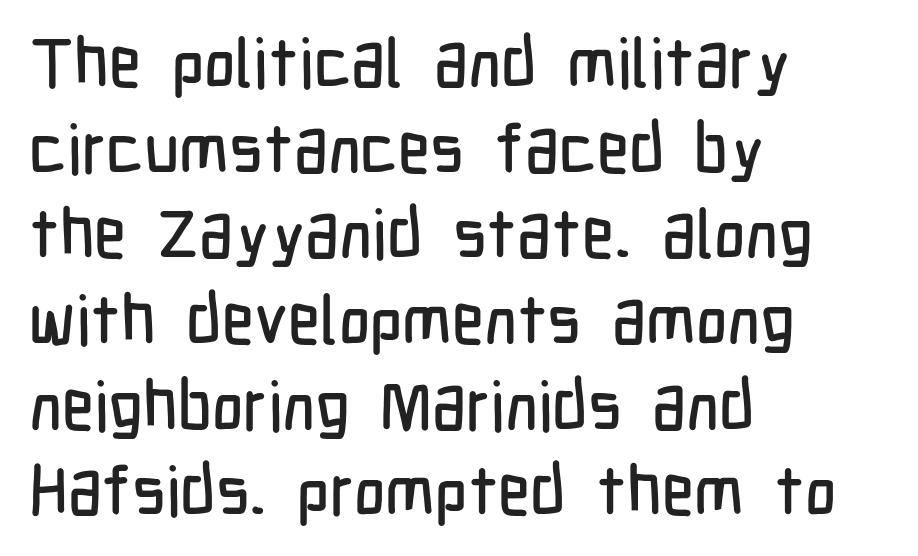
The image shows 68 px condensed sans-serif type, upright; set left-aligned, normal line spacing (1.26x), normal letter spacing, not underlined; low stroke contrast and a medium x-height.
